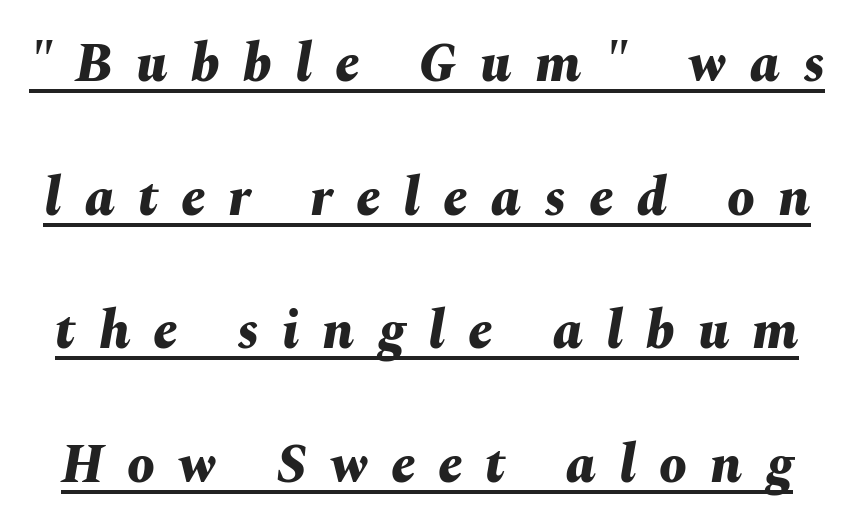
{"italic": "yes", "lean": "right", "slant_degrees": 10, "bold": "yes", "weight": "bold", "width": "normal", "stroke_contrast": "medium", "x_height": "medium", "monospaced": "no", "underline": "yes", "line_spacing": "loose", "line_spacing_ratio": 2.43, "letter_spacing": "wide", "letter_spacing_em": 0.42, "glyph_px": 55}
